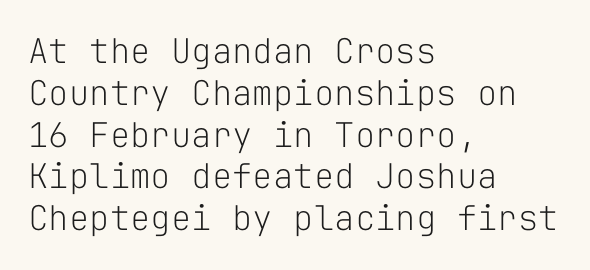
Posture: upright roman. The passage shown has conventional tracking throughout. Unlike a traditional serif, this face leaves its strokes unadorned. Letters rest on an invisible, unmarked baseline. Is the type heavy? It reads as light-to-regular instead. Is this a fixed-width face? Yes — each glyph sits in an identical cell.
